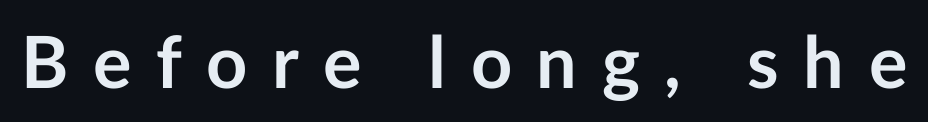
Do the characters align in a grid? No, the font is proportional. The lettering holds an erect, upright posture throughout. Grotesque or geometric, the face here clearly has no serifs. Letters rest on an invisible, unmarked baseline.
